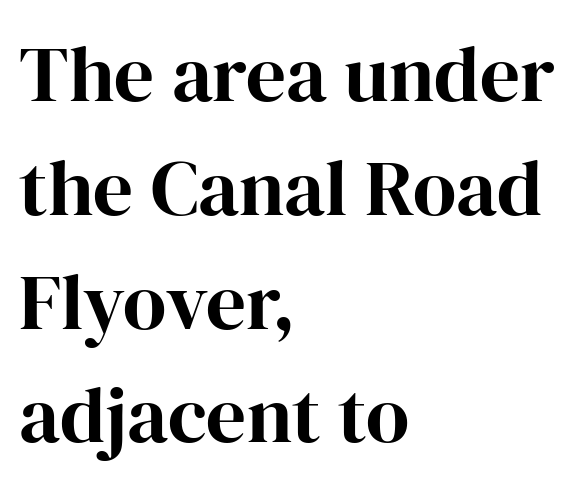
Q: Is the text italic (slanted)? A: No, it is upright.
Q: Is the typeface a serif or a sans-serif typeface? A: Serif.
Q: Is the text underlined? A: No.
Q: How is the paragraph aligned? A: Left-aligned.
Q: Is the spacing between letters normal or unusually wide? A: Normal.
Q: Is the spacing between lines tight, normal or loose? A: Normal.
Q: Width (condensed, normal, or wide)? A: Normal.
Q: Stroke contrast? A: High.
Q: x-height? A: Medium.
Q: Monospaced? A: No.
